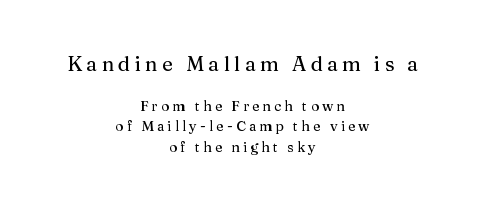
Nobody drew a line under any word here. The block of text has a typical density, with ordinary space between rows. Caption: multi-line text, centered on the measure. Nope, not italic — everything's standing straight. Top chunk: large. Bottom chunk: small. Look at the tracking — it's clearly loosened, letters drifting apart.
